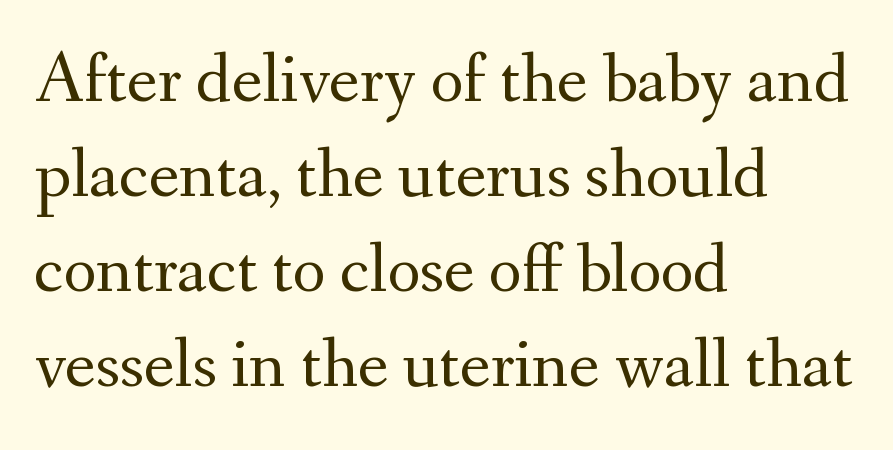
The image shows 72 px regular-weight serif type, upright; set left-aligned, normal line spacing (1.32x), normal letter spacing, not underlined; medium stroke contrast and a small x-height.
